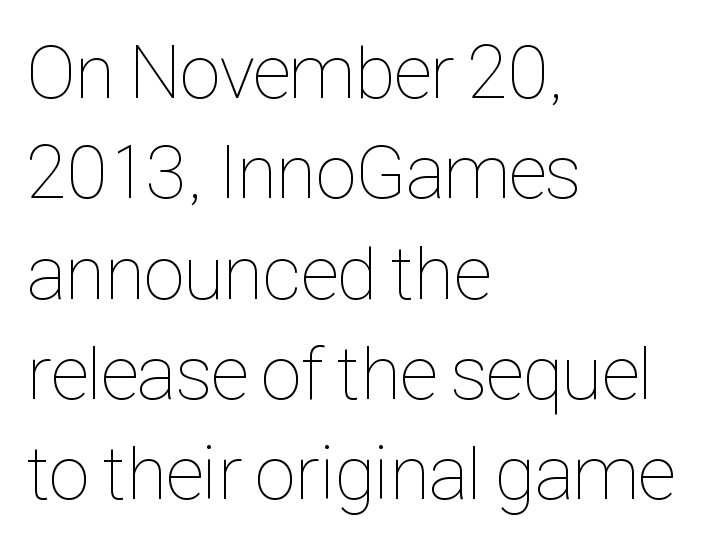
{"italic": "no", "bold": "no", "weight": "thin", "width": "condensed", "stroke_contrast": "low", "x_height": "medium", "monospaced": "no", "underline": "no", "align": "left", "line_spacing": "normal", "line_spacing_ratio": 1.32, "letter_spacing": "normal", "letter_spacing_em": 0.0, "glyph_px": 76}
